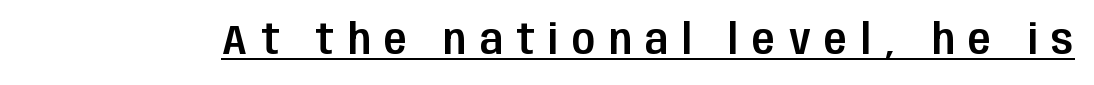
Q: Is the text italic (slanted)? A: No, it is upright.
Q: Is the typeface a serif or a sans-serif typeface? A: Sans-serif.
Q: Is the text underlined? A: Yes.
Q: Is the spacing between letters normal or unusually wide? A: Unusually wide.
Q: Width (condensed, normal, or wide)? A: Condensed.
Q: Stroke contrast? A: Low.
Q: x-height? A: Large.
Q: Monospaced? A: No.
